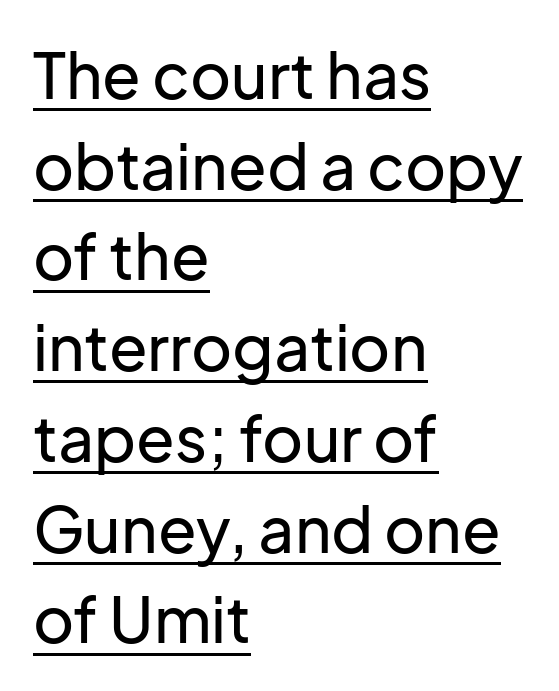
The letters carry no serifs — their stems end cleanly without finishing strokes. Proportional: the letters do not fall into vertical columns. Quick note: interline space is typical. Which margin do the lines hug? The left one — the right edge is uneven. Descenders here cross a horizontal rule under the line. The axis of the letterforms is exactly vertical.
